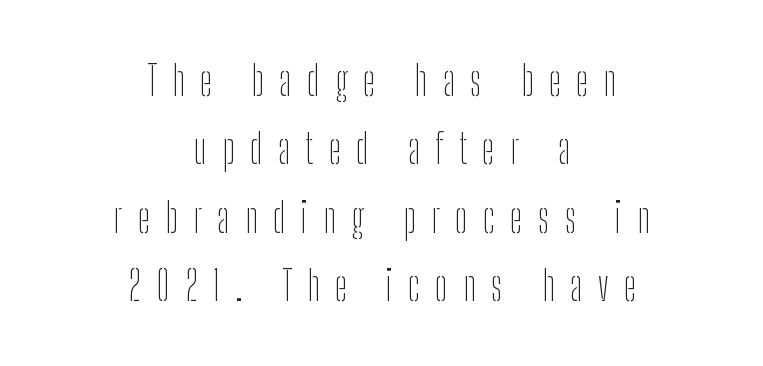
The image shows 41 px thin, condensed sans-serif type, upright; set centered, normal line spacing (1.67x), unusually wide letter spacing (+0.38 em), not underlined; low stroke contrast and a medium x-height.
